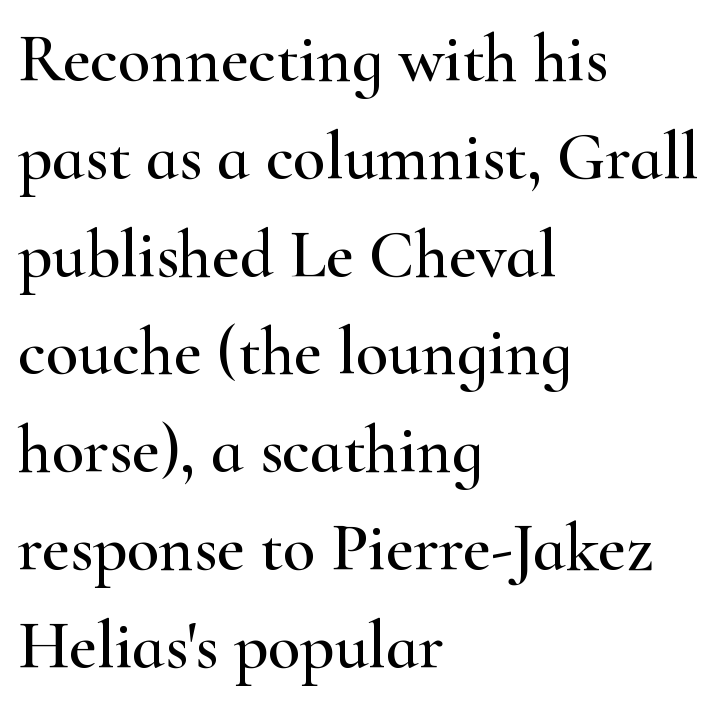
Is there much room between lines? A standard amount, neither cramped nor airy. Beneath every word, the page is bare. Varying glyph widths throughout — classic text-font behaviour. This sample uses plain, unmodified letter spacing. In terms of letterform style, serifs are clearly present. One-word summary of the alignment: left.
